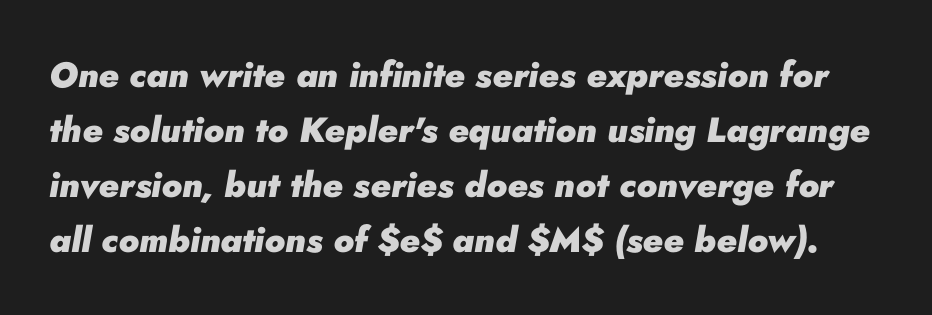
Look at the stroke-to-counter ratio: heavy, a bold. Any mark beneath the type? The region is blank. The tracking reads as untouched default to a designer's eye. Would a proofreader flag this as italicized? Yes. The face used here is proportionally spaced, like ordinary book or web type. A typesetter would call this leading conventional body-copy spacing.
